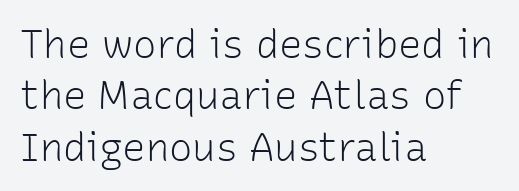
Weight: not bold — regular or lighter. Clear beneath every line of the passage. Regular leading. Layout note: lines flush left.
